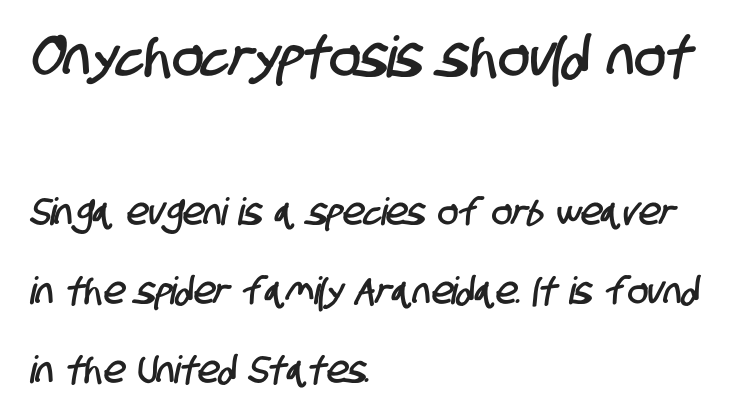
Proportional: the letters do not fall into vertical columns. Reading down the column, the eye jumps a long way to each next line. Notice how the passage keeps a crisp vertical edge on the left only. Is the lower block the larger one? No — the upper block carries the bigger type. Type style note: lacks serifs.
